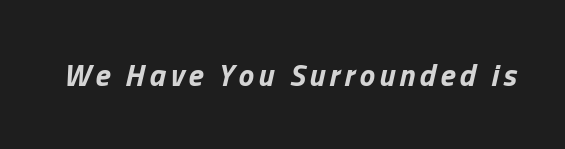
{"italic": "yes", "lean": "right", "slant_degrees": 13, "bold": "yes", "weight": "bold", "width": "normal", "stroke_contrast": "low", "x_height": "medium", "monospaced": "no", "underline": "no", "glyph_px": 31}
